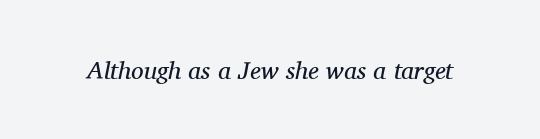
These lines keep a tight, regular rhythm from letter to letter. The area under the type is left untouched. Is the type heavy? It reads as light-to-regular instead. The rendering applies a slant to the glyphs.
